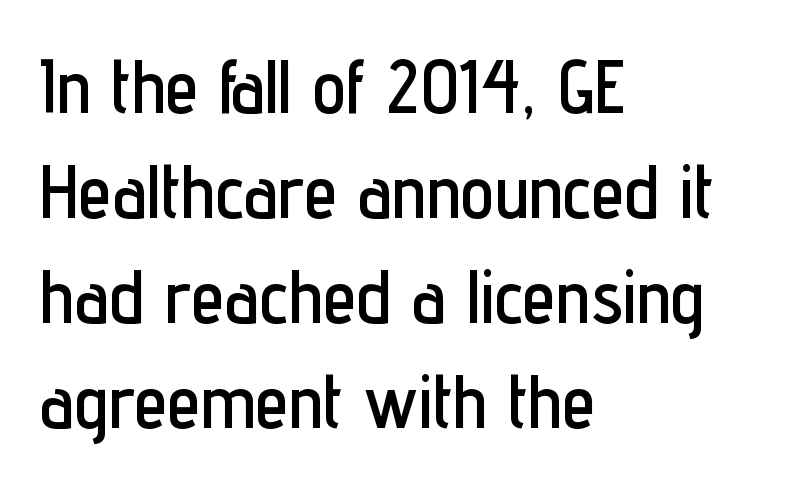
{"serif": "no", "italic": "no", "width": "condensed", "stroke_contrast": "low", "x_height": "medium", "monospaced": "no", "underline": "no", "align": "left", "line_spacing": "normal", "line_spacing_ratio": 1.4, "letter_spacing": "normal", "letter_spacing_em": 0.0, "glyph_px": 75}
